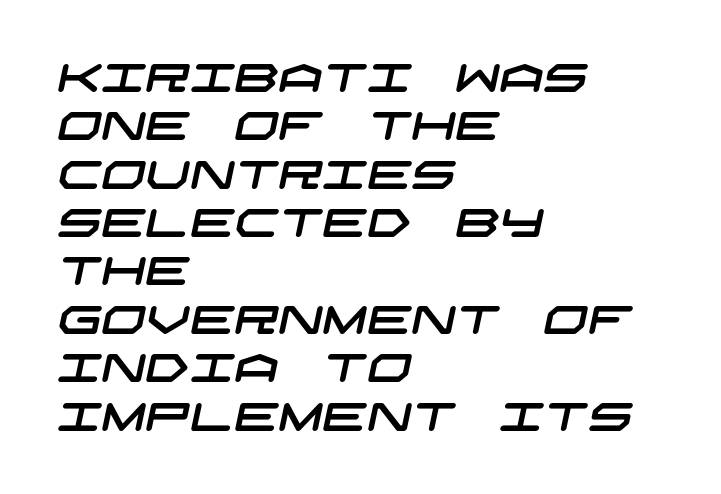
{"serif": "no", "width": "wide", "stroke_contrast": "low", "x_height": "large", "underline": "no", "align": "left", "line_spacing_ratio": 1.24, "letter_spacing": "normal", "letter_spacing_em": 0.0, "glyph_px": 39}
